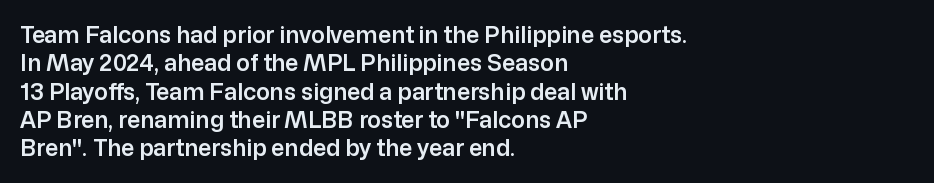
{"italic": "no", "underline": "no", "align": "left", "line_spacing_ratio": 1.23, "letter_spacing": "normal", "letter_spacing_em": 0.0, "glyph_px": 23}
